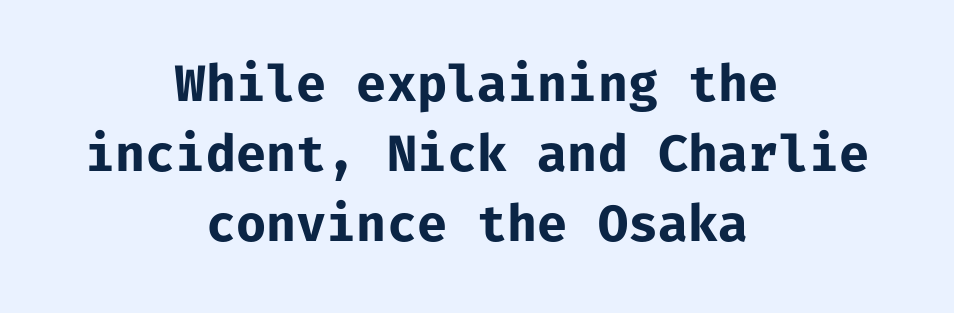
{"serif": "no", "italic": "no", "bold": "yes", "weight": "bold", "width": "normal", "stroke_contrast": "low", "x_height": "medium", "monospaced": "yes", "underline": "no", "align": "center", "line_spacing": "normal", "line_spacing_ratio": 1.43, "letter_spacing": "normal", "letter_spacing_em": 0.0, "glyph_px": 49}
